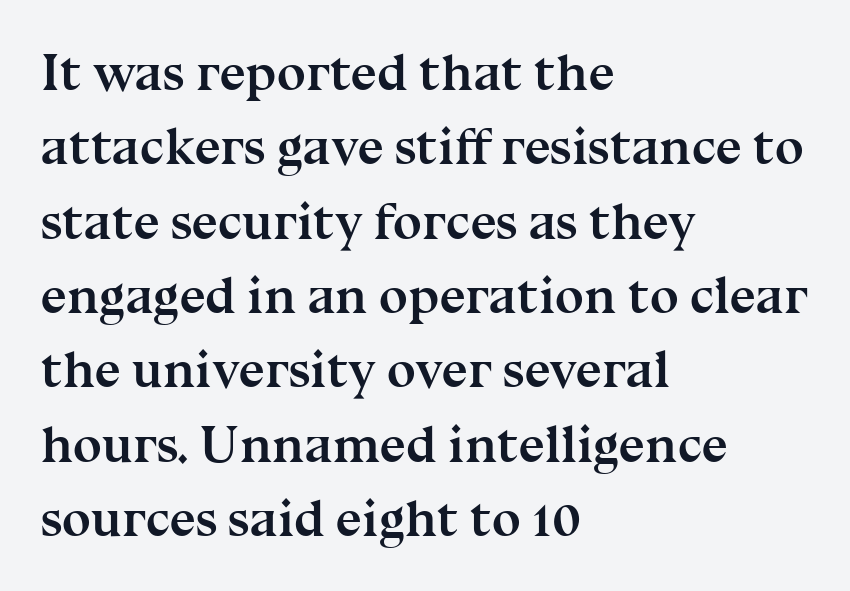
{"serif": "yes", "italic": "no", "bold": "yes", "weight": "semibold", "width": "normal", "stroke_contrast": "medium", "x_height": "medium", "monospaced": "no", "underline": "no", "align": "left", "line_spacing": "normal", "line_spacing_ratio": 1.43, "letter_spacing": "normal", "letter_spacing_em": 0.0, "glyph_px": 52}
